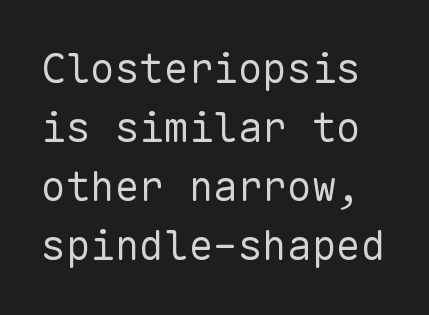
Whoever set this chose a conventional vertical rhythm. In terms of letterform style, serifs are entirely absent. Nobody drew a line under any word here. Do the letters lean? They stand straight. The letters look calm and open, with moderate or lighter stems. Here the designer chose a console-style face with uniform glyph widths.
